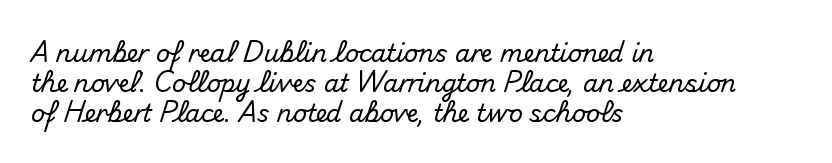
Q: Is the text italic (slanted)? A: Yes.
Q: Is the text underlined? A: No.
Q: How is the paragraph aligned? A: Left-aligned.
Q: Is the spacing between letters normal or unusually wide? A: Normal.
Q: Is the spacing between lines tight, normal or loose? A: Normal.
